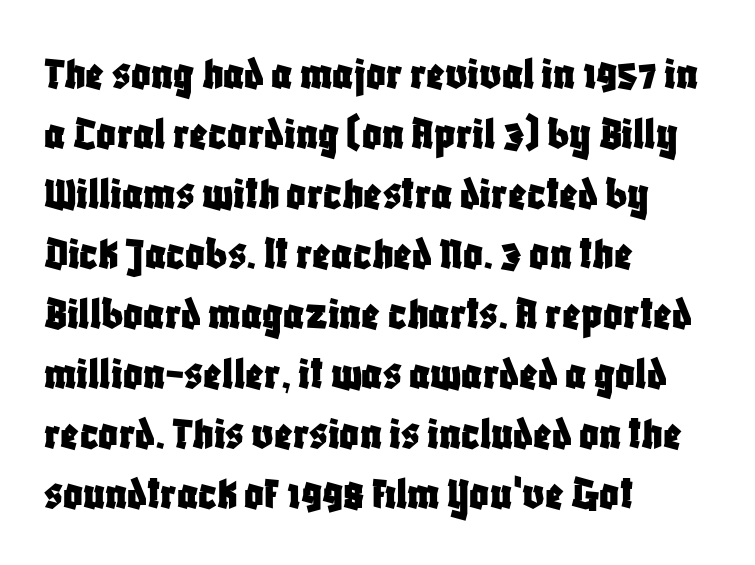
The image shows 48 px condensed sans-serif type, upright; set left-aligned, normal line spacing (1.25x), normal letter spacing, not underlined; low stroke contrast and a large x-height.
